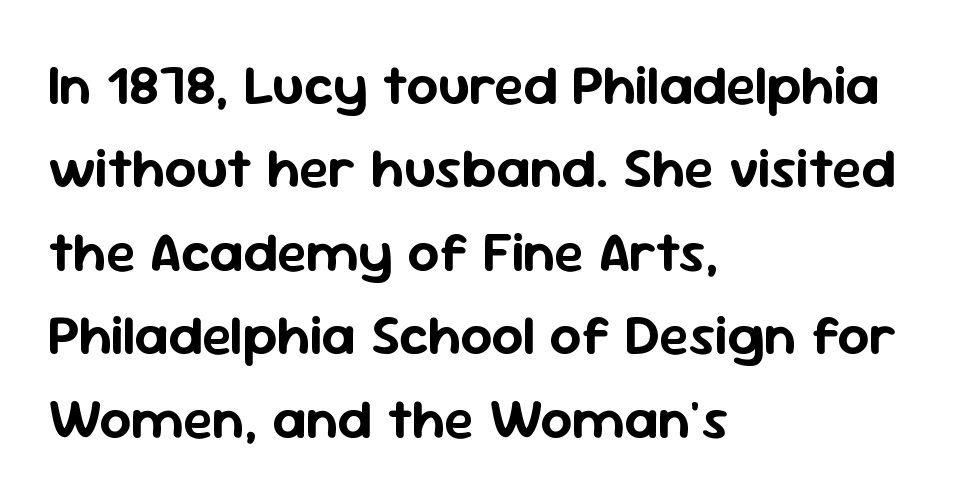
{"serif": "no", "italic": "no", "width": "normal", "stroke_contrast": "low", "x_height": "medium", "monospaced": "no", "underline": "no", "align": "left", "line_spacing": "normal", "line_spacing_ratio": 1.49, "letter_spacing": "normal", "letter_spacing_em": 0.0, "glyph_px": 56}
